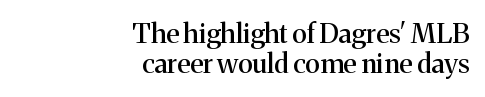
{"italic": "no", "underline": "no", "align": "right", "line_spacing": "tight", "line_spacing_ratio": 1.11, "letter_spacing": "normal", "letter_spacing_em": 0.0, "glyph_px": 27}
